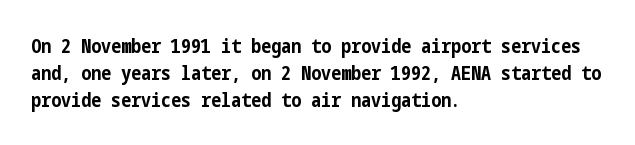
Vertical strokes here are truly vertical. Line spacing here is normal. The rendering anchors every line to the left-hand side. Short note: letters normally spaced. Has an underline been added? It has not. The sample has been set heavy, in full bold.
